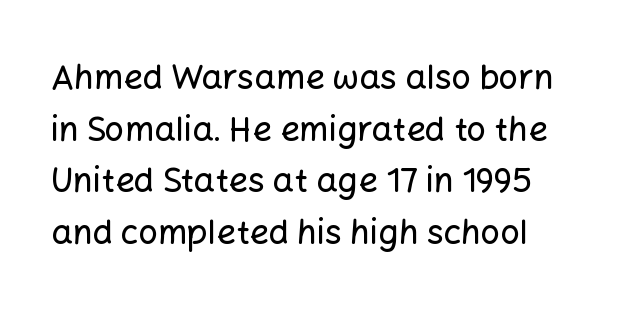
{"serif": "no", "italic": "no", "width": "normal", "stroke_contrast": "low", "x_height": "medium", "monospaced": "no", "underline": "no", "line_spacing": "normal", "line_spacing_ratio": 1.52, "letter_spacing": "normal", "letter_spacing_em": 0.0, "glyph_px": 34}
